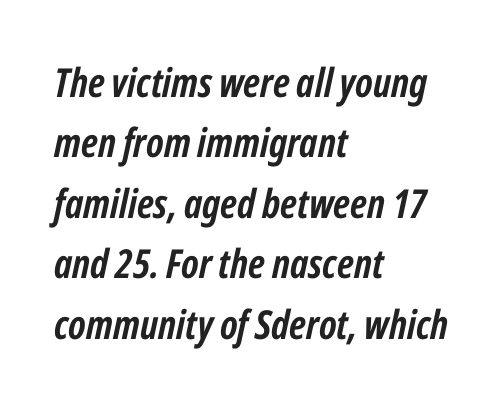
The image shows 40 px semibold, condensed type, italic (leaning right); set left-aligned, normal line spacing (1.51x), normal letter spacing, not underlined; low stroke contrast and a medium x-height.
